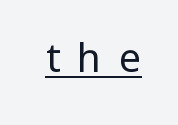
Q: Is the text bold? A: No.
Q: Is the text italic (slanted)? A: No, it is upright.
Q: Is the typeface a serif or a sans-serif typeface? A: Sans-serif.
Q: Is the text underlined? A: Yes.
Q: Is the spacing between letters normal or unusually wide? A: Unusually wide.
Q: Width (condensed, normal, or wide)? A: Normal.
Q: Stroke contrast? A: Low.
Q: x-height? A: Medium.
Q: Monospaced? A: No.
